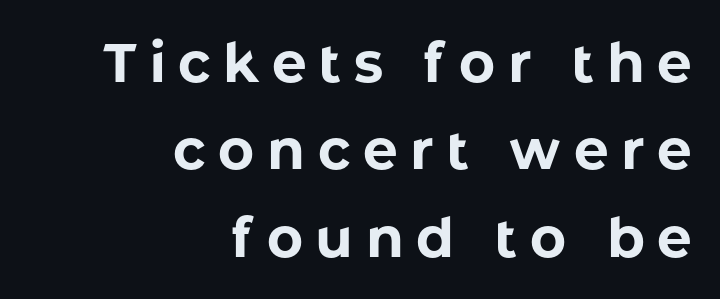
The image shows 55 px bold sans-serif type, upright; set right-aligned, normal line spacing (1.59x), unusually wide letter spacing (+0.23 em), not underlined; low stroke contrast and a medium x-height.
